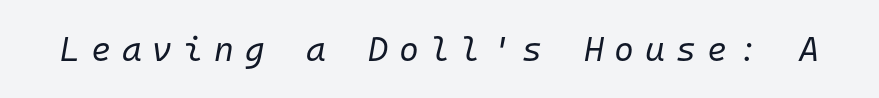
Q: Is the text bold? A: No.
Q: Is the text italic (slanted)? A: Yes, it leans right by about 10 degrees.
Q: Is the text underlined? A: No.
Q: Is the spacing between letters normal or unusually wide? A: Unusually wide.
Q: Width (condensed, normal, or wide)? A: Normal.
Q: Stroke contrast? A: Low.
Q: x-height? A: Medium.
Q: Monospaced? A: Yes.
